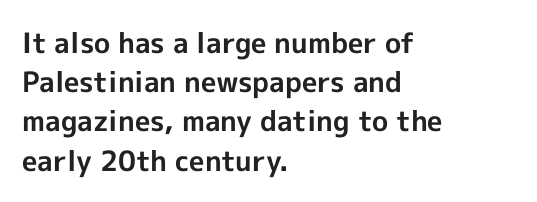
Q: Is the text bold? A: Yes.
Q: Is the text italic (slanted)? A: No, it is upright.
Q: Is the typeface a serif or a sans-serif typeface? A: Sans-serif.
Q: Is the text underlined? A: No.
Q: How is the paragraph aligned? A: Left-aligned.
Q: Is the spacing between letters normal or unusually wide? A: Normal.
Q: Is the spacing between lines tight, normal or loose? A: Normal.
Q: Width (condensed, normal, or wide)? A: Normal.
Q: x-height? A: Medium.
Q: Monospaced? A: No.
